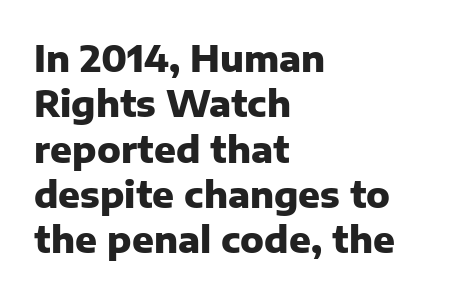
Typeset ragged right — the left edge is the straight one. If you drew a line through each stem, it would be perfectly vertical. Plain, unruled lines of type. The horizontal fit of the characters is conventional and even. Evenly set lines give the paragraph a standard silhouette.
